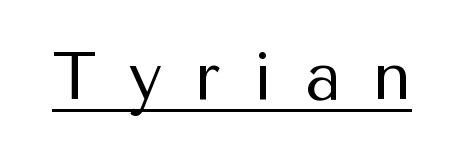
The tracking reads as deliberately expanded to a designer's eye. Italic? Not at all — the glyphs are vertical. Notice how a bar underscores the lettering throughout. Regarding serifs, this sample does without them. Stroke thickness stays within the range of a standard reading face or lighter.
